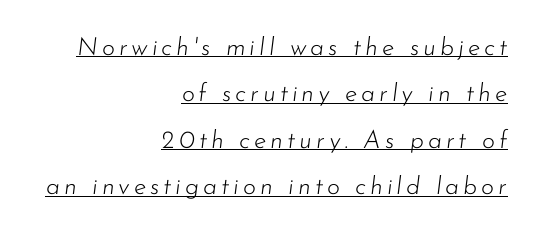
Q: Is the text bold? A: No.
Q: Is the text italic (slanted)? A: Yes, it leans right by about 7 degrees.
Q: Is the text underlined? A: Yes.
Q: How is the paragraph aligned? A: Right-aligned.
